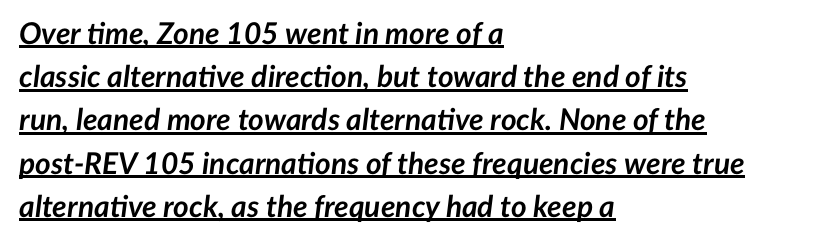
Q: Is the text bold? A: Yes.
Q: Is the text italic (slanted)? A: Yes, it leans right by about 7 degrees.
Q: Is the text underlined? A: Yes.
Q: How is the paragraph aligned? A: Left-aligned.
Q: Is the spacing between letters normal or unusually wide? A: Normal.
Q: Is the spacing between lines tight, normal or loose? A: Normal.
Q: Width (condensed, normal, or wide)? A: Normal.
Q: Stroke contrast? A: Low.
Q: x-height? A: Medium.
Q: Monospaced? A: No.
